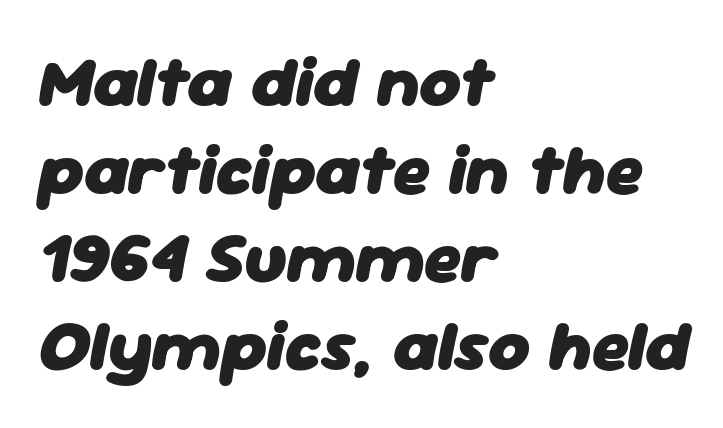
The image shows 71 px heavy type, italic (leaning right); set left-aligned, line spacing 1.24x, normal letter spacing, not underlined; low stroke contrast and a medium x-height.
